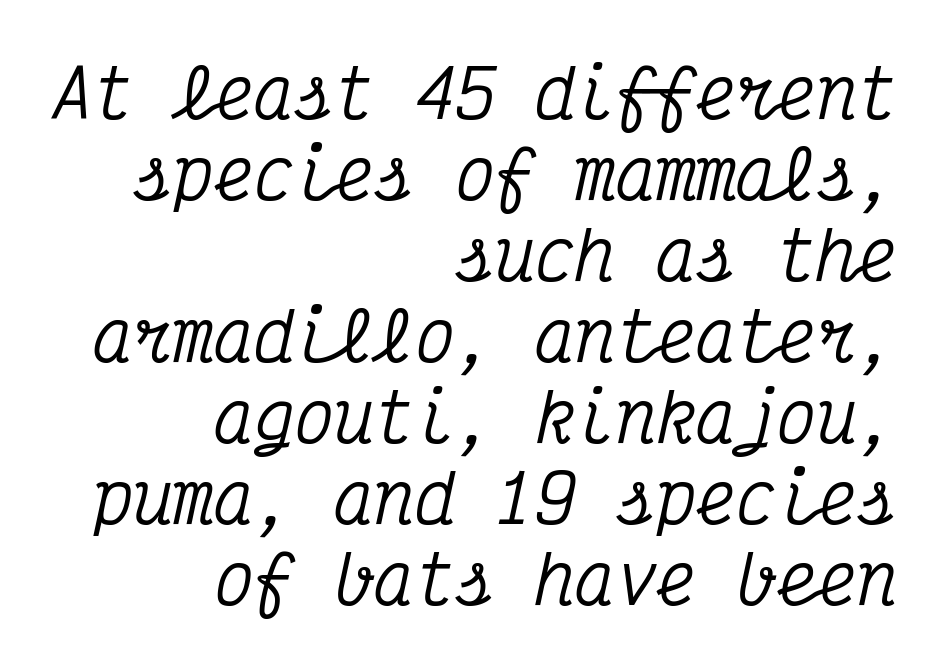
Is this a sans? No — the strokes have serifs. Tracking here is standard; glyphs follow each other at the usual distance. The compositor pushed each line to the right boundary. Do the characters align in a grid? Yes, the font is monospaced. There's an unmistakable incline to the writing here.
